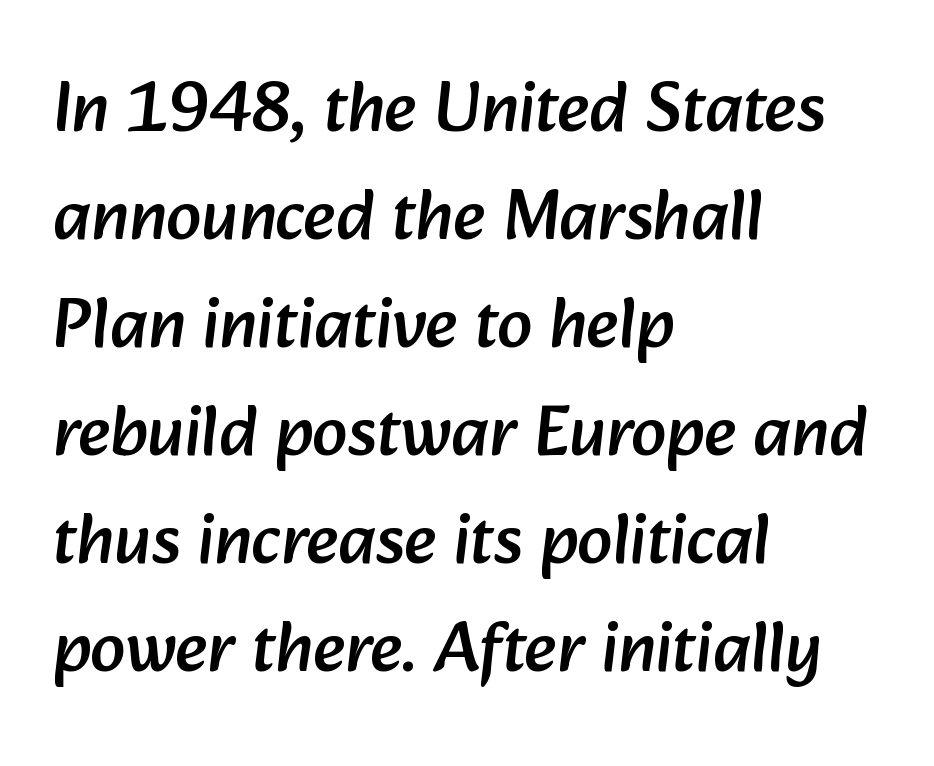
Q: Is the typeface a serif or a sans-serif typeface? A: Sans-serif.
Q: Is the text underlined? A: No.
Q: How is the paragraph aligned? A: Left-aligned.
Q: Is the spacing between letters normal or unusually wide? A: Normal.
Q: Is the spacing between lines tight, normal or loose? A: Normal.
Q: Width (condensed, normal, or wide)? A: Normal.
Q: Stroke contrast? A: Low.
Q: x-height? A: Medium.
Q: Monospaced? A: No.
